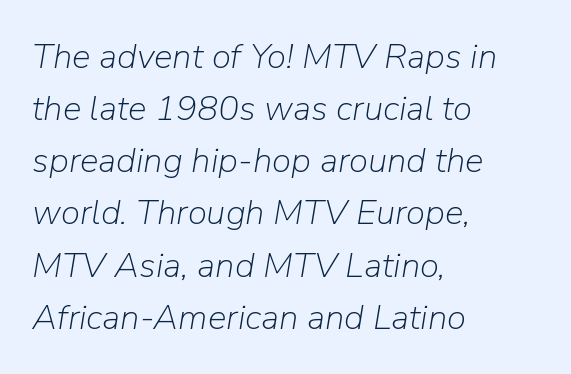
{"italic": "yes", "lean": "right", "slant_degrees": 9, "bold": "no", "weight": "light", "width": "normal", "stroke_contrast": "low", "x_height": "medium", "monospaced": "no", "underline": "no", "align": "left", "line_spacing": "normal", "line_spacing_ratio": 1.49, "letter_spacing": "normal", "letter_spacing_em": 0.0, "glyph_px": 35}
